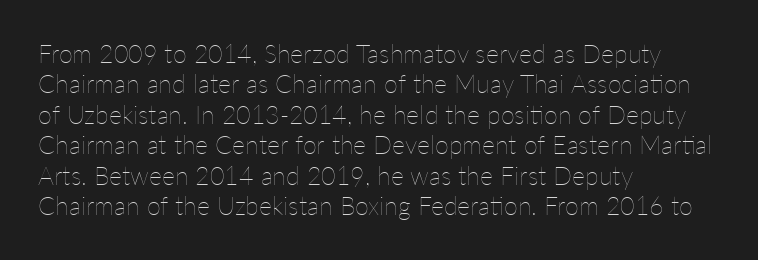
The image shows 25 px text type, upright; set left-aligned, line spacing 1.22x, normal letter spacing, not underlined.
